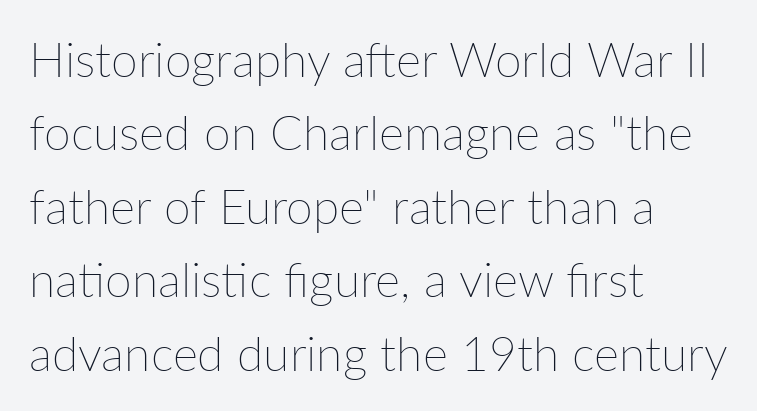
Q: Is the text bold? A: No.
Q: Is the text italic (slanted)? A: No, it is upright.
Q: Is the text underlined? A: No.
Q: How is the paragraph aligned? A: Left-aligned.
Q: Is the spacing between letters normal or unusually wide? A: Normal.
Q: Is the spacing between lines tight, normal or loose? A: Normal.
Q: Width (condensed, normal, or wide)? A: Normal.
Q: Stroke contrast? A: Low.
Q: x-height? A: Medium.
Q: Monospaced? A: No.
